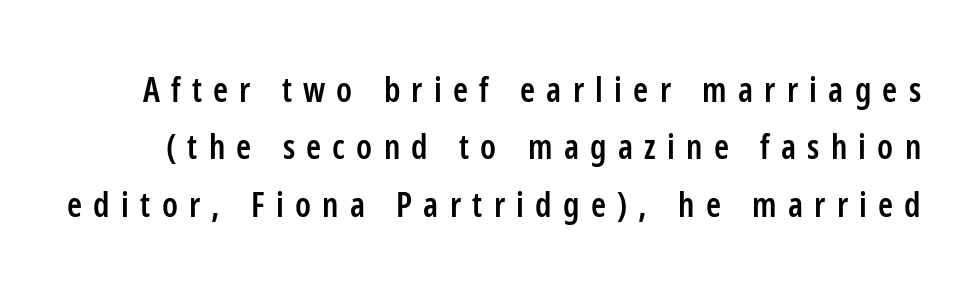
{"serif": "no", "italic": "no", "bold": "semi", "weight": "semibold", "width": "condensed", "stroke_contrast": "low", "x_height": "medium", "monospaced": "no", "underline": "no", "line_spacing": "normal", "line_spacing_ratio": 1.69, "letter_spacing": "wide", "letter_spacing_em": 0.33, "glyph_px": 34}
